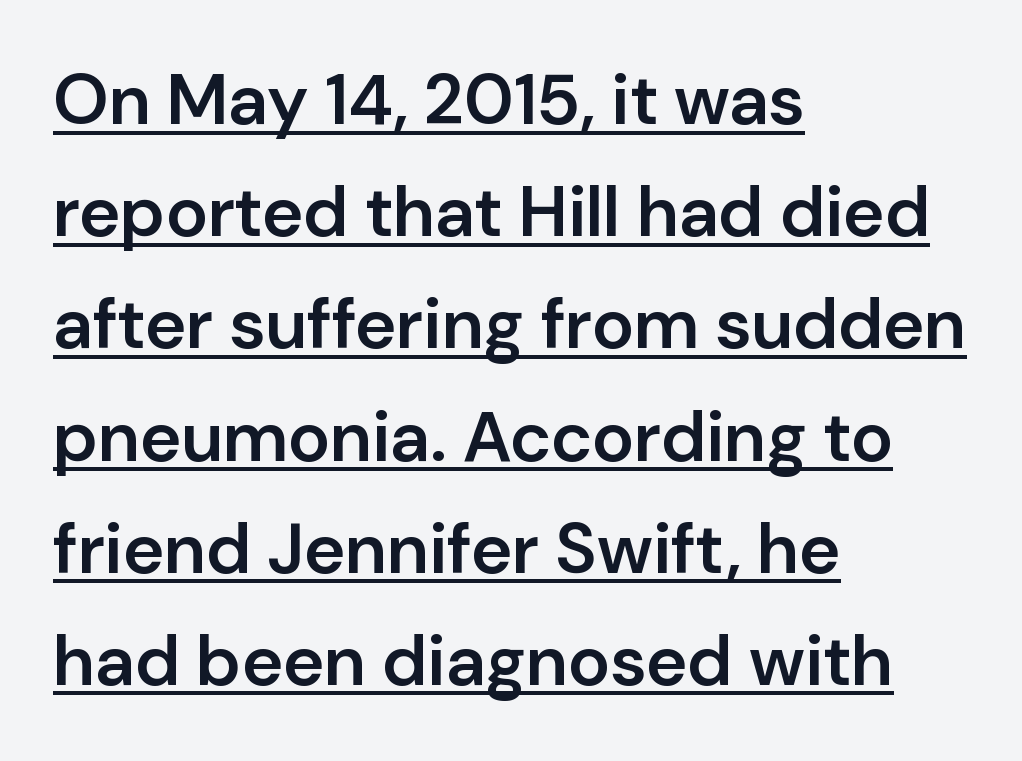
What weight is shown? A semibold, between regular and bold. Compared with typical paragraphs, the rows here are spaced about the same. A typesetter would mark this as roman, not italic. Does the copy run flush right? No — it runs flush left.
